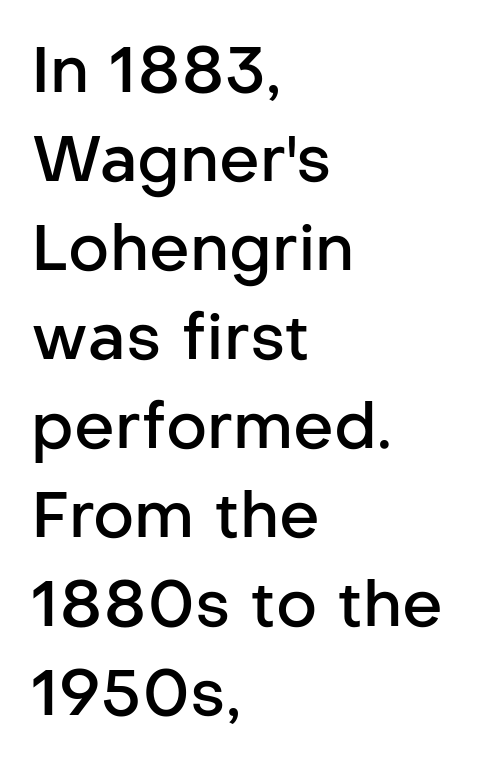
There is no visible air inserted between adjacent glyphs. Notice how the passage keeps a crisp vertical edge on the left only. Regarding leading, the lines here are spaced in the standard way. Underline: absent. I'd describe the lettering as semibold — firm but not a full bold.
